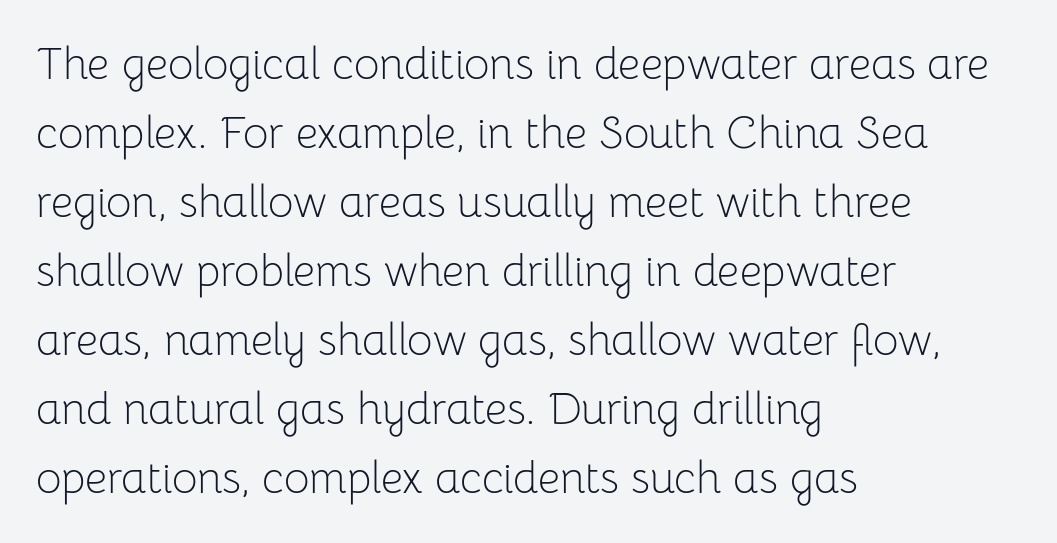
The image shows 44 px light sans-serif type, upright; set left-aligned, normal line spacing (1.57x), normal letter spacing, not underlined; low stroke contrast and a medium x-height.
